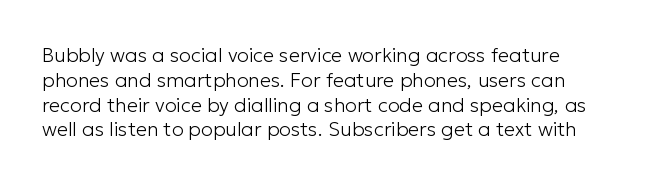
{"italic": "no", "bold": "no", "underline": "no", "line_spacing_ratio": 1.24, "letter_spacing": "normal", "letter_spacing_em": 0.0, "glyph_px": 20}
